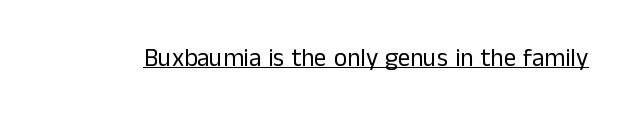
{"italic": "no", "bold": "no", "underline": "yes", "letter_spacing": "normal", "letter_spacing_em": 0.0, "glyph_px": 25}
